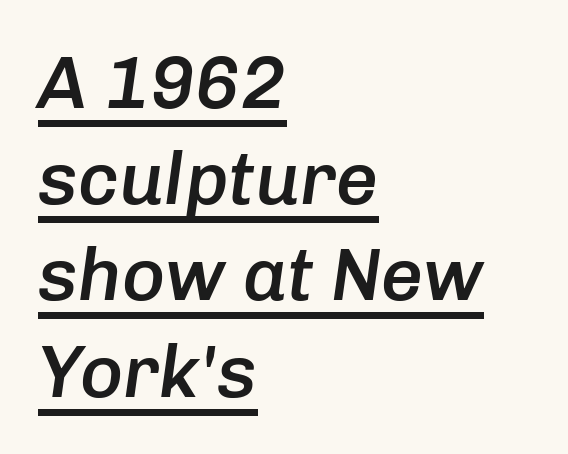
{"italic": "yes", "lean": "right", "slant_degrees": 8, "bold": "semi", "weight": "semibold", "width": "normal", "stroke_contrast": "low", "x_height": "medium", "monospaced": "no", "underline": "yes", "align": "left", "line_spacing": "normal", "line_spacing_ratio": 1.3, "letter_spacing": "normal", "letter_spacing_em": 0.0, "glyph_px": 74}
